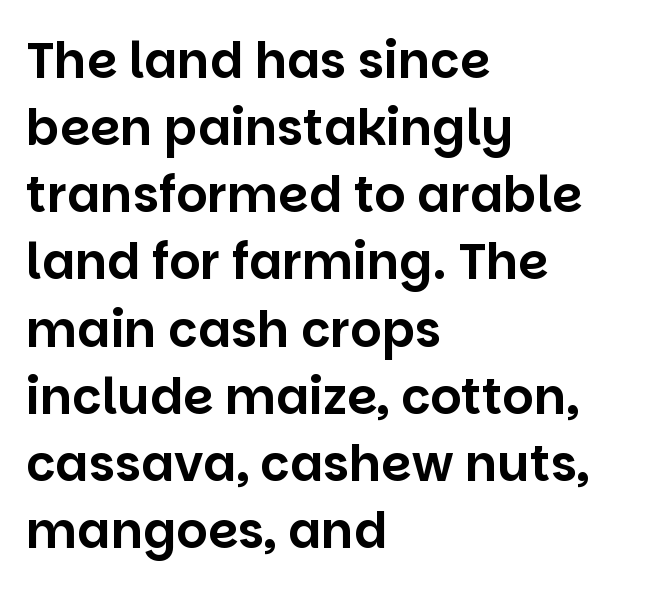
Q: Is the text italic (slanted)? A: No, it is upright.
Q: Is the typeface a serif or a sans-serif typeface? A: Sans-serif.
Q: Is the text underlined? A: No.
Q: How is the paragraph aligned? A: Left-aligned.
Q: Is the spacing between letters normal or unusually wide? A: Normal.
Q: Is the spacing between lines tight, normal or loose? A: Normal.
Q: Width (condensed, normal, or wide)? A: Normal.
Q: Stroke contrast? A: Low.
Q: x-height? A: Large.
Q: Monospaced? A: No.
